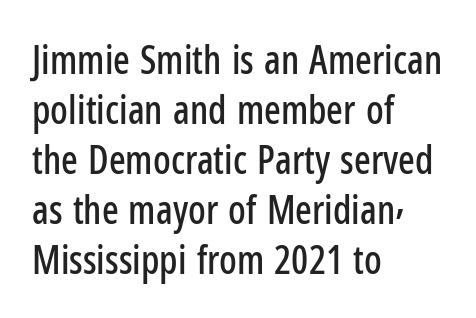
Q: Is the text italic (slanted)? A: No, it is upright.
Q: Is the typeface a serif or a sans-serif typeface? A: Sans-serif.
Q: Is the text underlined? A: No.
Q: How is the paragraph aligned? A: Left-aligned.
Q: Is the spacing between letters normal or unusually wide? A: Normal.
Q: Is the spacing between lines tight, normal or loose? A: Normal.
Q: Width (condensed, normal, or wide)? A: Condensed.
Q: Stroke contrast? A: Low.
Q: x-height? A: Medium.
Q: Monospaced? A: No.
